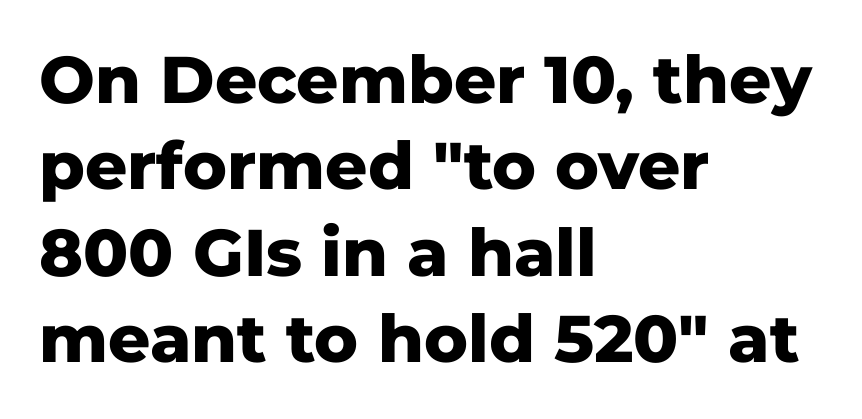
Q: Is the text bold? A: Yes.
Q: Is the text italic (slanted)? A: No, it is upright.
Q: Is the typeface a serif or a sans-serif typeface? A: Sans-serif.
Q: Is the text underlined? A: No.
Q: How is the paragraph aligned? A: Left-aligned.
Q: Is the spacing between letters normal or unusually wide? A: Normal.
Q: Is the spacing between lines tight, normal or loose? A: Normal.
Q: Width (condensed, normal, or wide)? A: Normal.
Q: Stroke contrast? A: Low.
Q: x-height? A: Medium.
Q: Monospaced? A: No.
